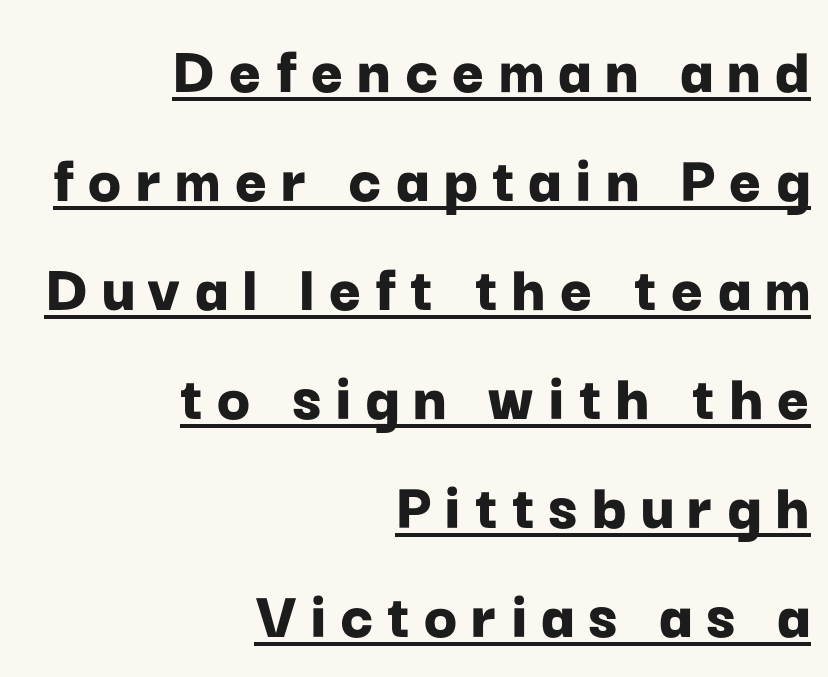
{"serif": "no", "italic": "no", "bold": "yes", "weight": "bold", "width": "normal", "stroke_contrast": "low", "x_height": "medium", "monospaced": "no", "underline": "yes", "align": "right", "line_spacing": "normal", "line_spacing_ratio": 1.58, "letter_spacing": "wide", "letter_spacing_em": 0.2, "glyph_px": 69}
